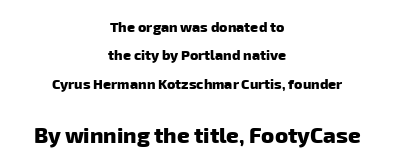
{"bold": "yes", "underline": "no", "align": "center", "line_spacing": "loose", "line_spacing_ratio": 2.03, "letter_spacing": "normal", "letter_spacing_em": 0.0, "larger_block": "second", "size_ratio": 1.57, "glyph_px": 22}
